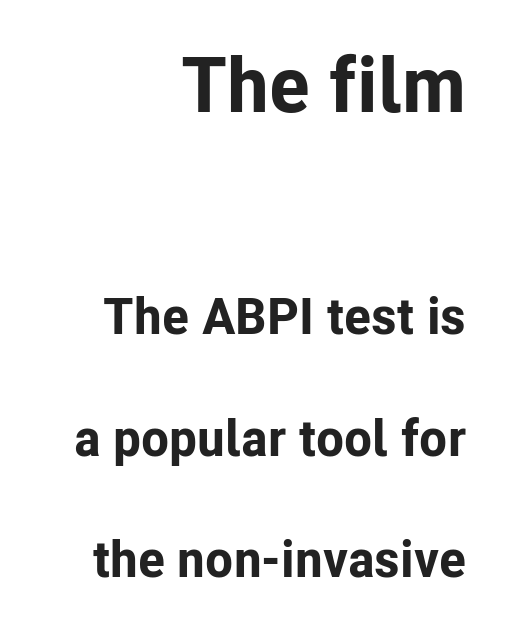
Which margin do the lines hug? The right one — the left edge is uneven. Here the first block reads like a headline and the second like body copy. The type sits square on the baseline with zero lean. Is the letter spacing exaggerated? No — it looks like the ordinary default. Proportional: the letters do not fall into vertical columns. Summary of vertical rhythm: relaxed, with wide interline spacing.
